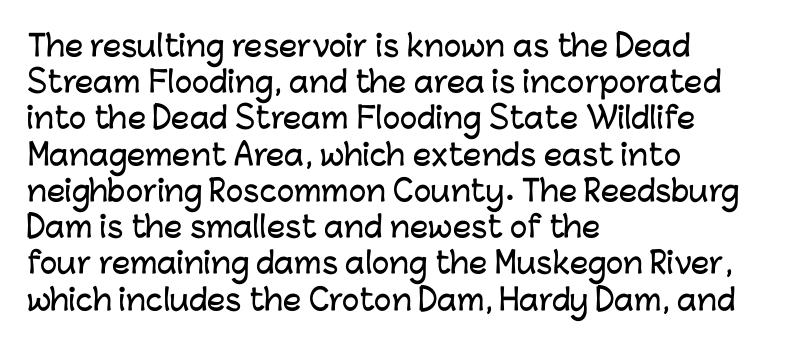
{"serif": "no", "italic": "no", "width": "normal", "stroke_contrast": "low", "x_height": "medium", "monospaced": "no", "underline": "no", "align": "left", "line_spacing": "normal", "line_spacing_ratio": 1.25, "letter_spacing": "normal", "letter_spacing_em": 0.0, "glyph_px": 29}
